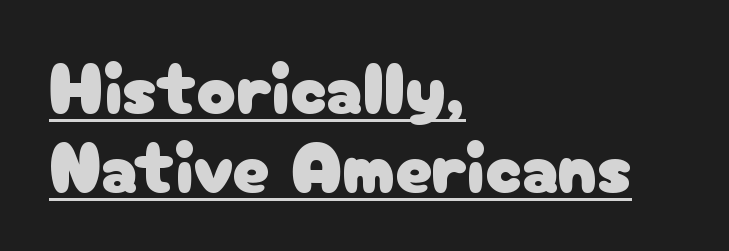
{"serif": "no", "italic": "no", "width": "normal", "stroke_contrast": "low", "x_height": "medium", "monospaced": "no", "underline": "yes", "align": "left", "line_spacing": "tight", "line_spacing_ratio": 1.08, "letter_spacing": "normal", "letter_spacing_em": 0.0, "glyph_px": 73}
